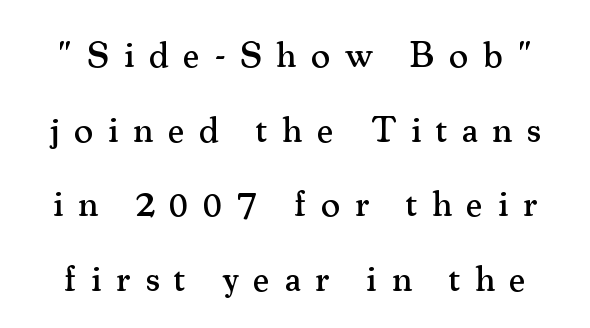
{"serif": "yes", "italic": "no", "width": "normal", "stroke_contrast": "medium", "x_height": "small", "monospaced": "no", "underline": "no", "line_spacing": "loose", "line_spacing_ratio": 2.02, "letter_spacing": "wide", "letter_spacing_em": 0.39, "glyph_px": 37}
